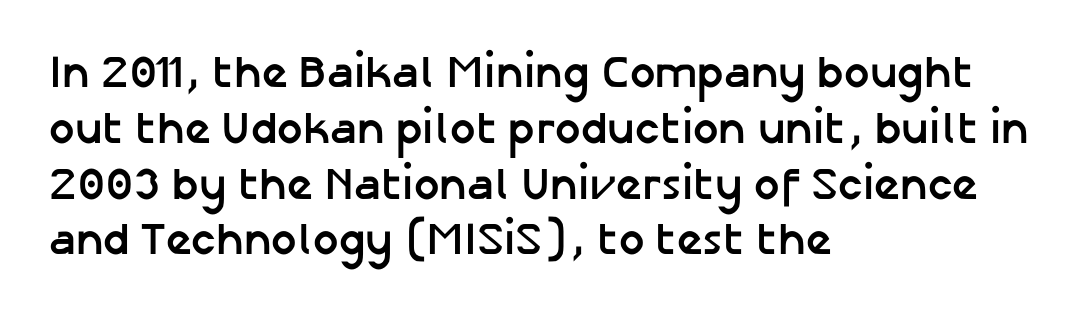
The image shows 45 px semibold sans-serif type, upright; set left-aligned, line spacing 1.24x, normal letter spacing, not underlined; low stroke contrast and a medium x-height.
